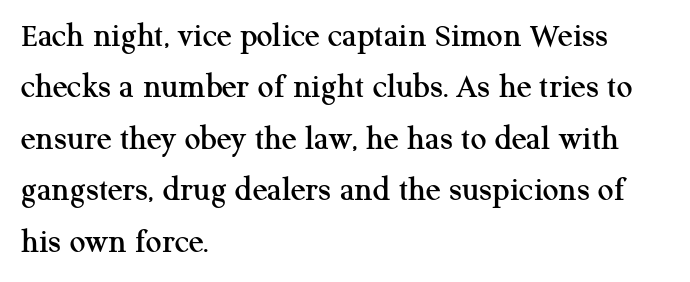
The image shows 35 px serif type, upright; set left-aligned, normal line spacing (1.47x), normal letter spacing, not underlined; medium stroke contrast and a medium x-height.
